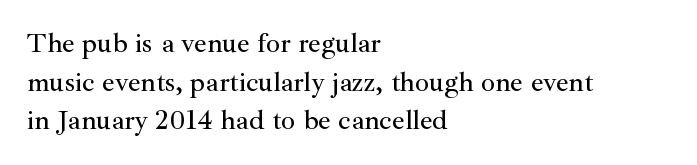
The image shows 28 px serif type, upright; set left-aligned, normal line spacing (1.38x), normal letter spacing, not underlined; medium stroke contrast and a small x-height.
